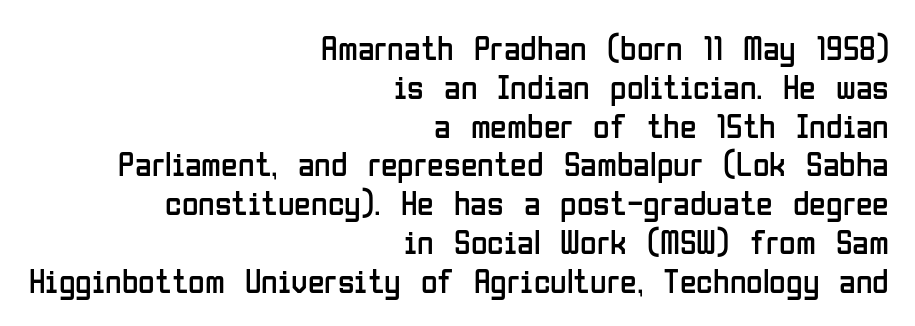
Q: Is the text bold? A: No.
Q: Is the text italic (slanted)? A: No, it is upright.
Q: Is the typeface a serif or a sans-serif typeface? A: Sans-serif.
Q: Is the text underlined? A: No.
Q: How is the paragraph aligned? A: Right-aligned.
Q: Is the spacing between letters normal or unusually wide? A: Normal.
Q: Is the spacing between lines tight, normal or loose? A: Tight.
Q: Width (condensed, normal, or wide)? A: Condensed.
Q: Stroke contrast? A: Low.
Q: x-height? A: Medium.
Q: Monospaced? A: No.
